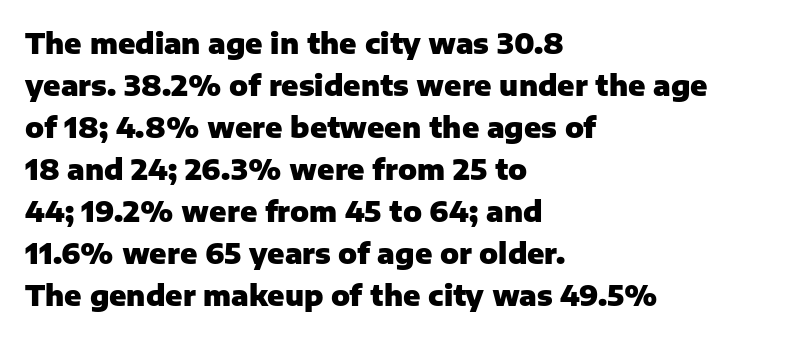
Q: Is the text bold? A: Yes.
Q: Is the text italic (slanted)? A: No, it is upright.
Q: Is the typeface a serif or a sans-serif typeface? A: Sans-serif.
Q: Is the text underlined? A: No.
Q: How is the paragraph aligned? A: Left-aligned.
Q: Is the spacing between letters normal or unusually wide? A: Normal.
Q: Is the spacing between lines tight, normal or loose? A: Normal.
Q: Width (condensed, normal, or wide)? A: Normal.
Q: Stroke contrast? A: Low.
Q: x-height? A: Medium.
Q: Monospaced? A: No.
